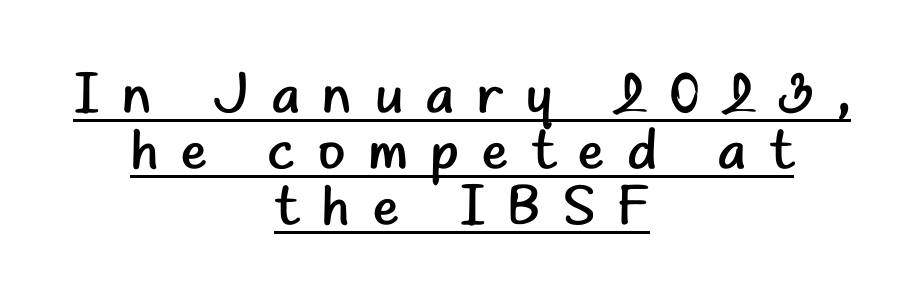
The passage is arranged like a title page — every line centered. Cramped leading. The rendering uses the underline text-decoration. The font sits on the lighter half of the weight spectrum, regular included. A typesetter would call this proportional, since set widths differ per character.
